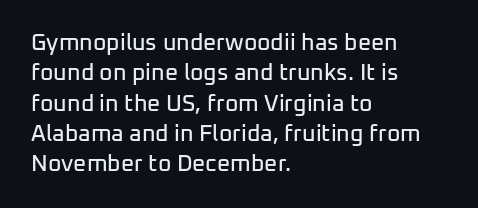
{"italic": "no", "underline": "no", "align": "left", "line_spacing": "normal", "line_spacing_ratio": 1.32, "letter_spacing": "normal", "letter_spacing_em": 0.0, "glyph_px": 23}
